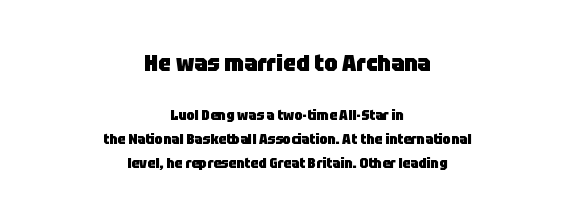
Q: Is the text bold? A: Yes.
Q: Is the text italic (slanted)? A: No, it is upright.
Q: Is the text underlined? A: No.
Q: How is the paragraph aligned? A: Centered.
Q: Is the spacing between letters normal or unusually wide? A: Normal.
Q: Which block of text is set in a larger size, the first (top) or the second (bottom)? A: The first (top) one.
